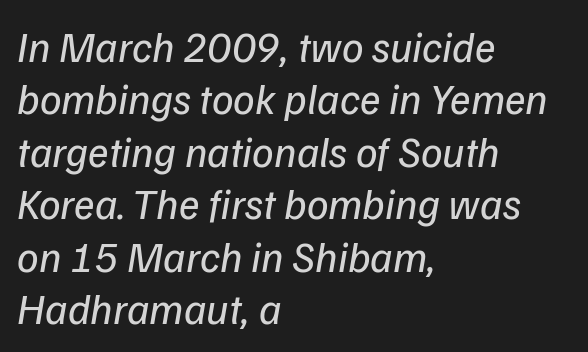
The image shows 43 px regular-weight sans-serif type; set left-aligned, line spacing 1.22x, normal letter spacing, not underlined; low stroke contrast and a medium x-height.
